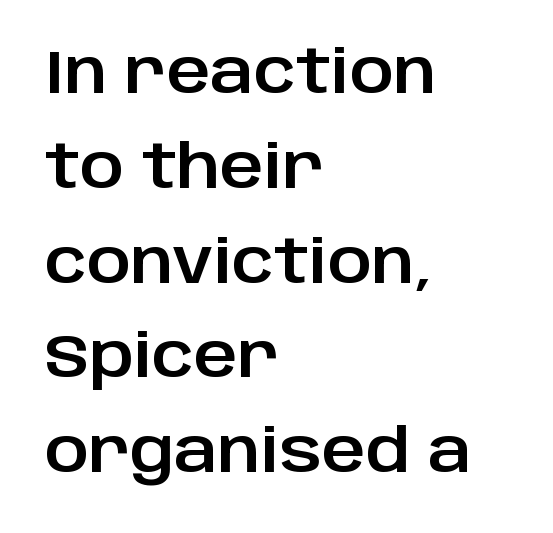
Q: Is the text italic (slanted)? A: No, it is upright.
Q: Is the typeface a serif or a sans-serif typeface? A: Sans-serif.
Q: Is the text underlined? A: No.
Q: How is the paragraph aligned? A: Left-aligned.
Q: Is the spacing between letters normal or unusually wide? A: Normal.
Q: Is the spacing between lines tight, normal or loose? A: Normal.
Q: Width (condensed, normal, or wide)? A: Normal.
Q: Stroke contrast? A: Low.
Q: x-height? A: Large.
Q: Monospaced? A: No.
